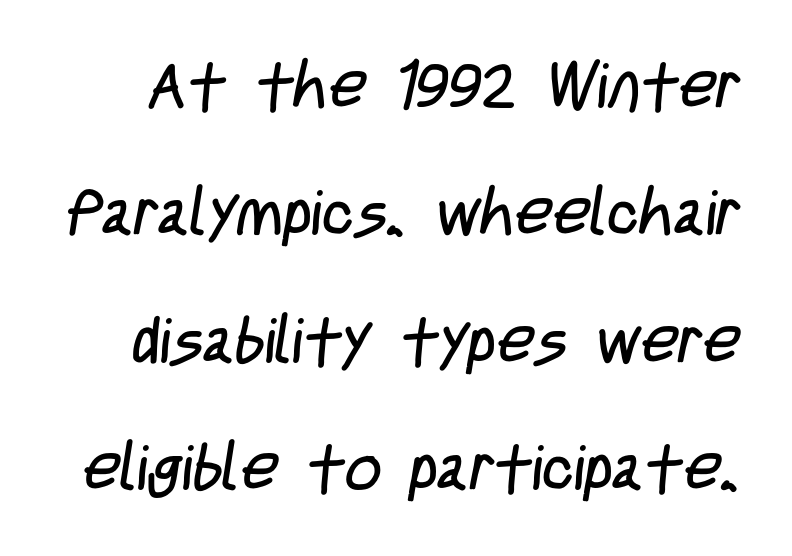
The image shows 64 px regular-weight, condensed sans-serif type; set loose line spacing (1.99x), normal letter spacing, not underlined; low stroke contrast and a large x-height.
